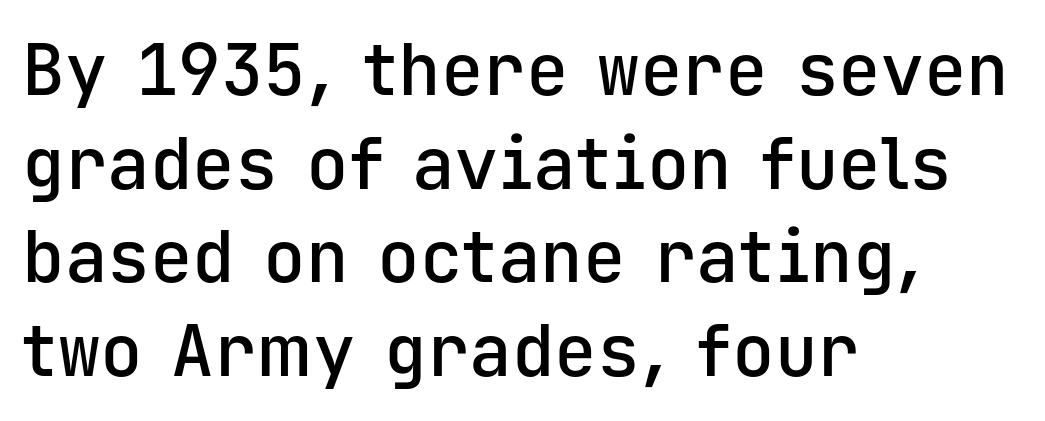
Q: Is the text bold? A: Semi-bold.
Q: Is the text italic (slanted)? A: No, it is upright.
Q: Is the typeface a serif or a sans-serif typeface? A: Sans-serif.
Q: Is the text underlined? A: No.
Q: How is the paragraph aligned? A: Left-aligned.
Q: Is the spacing between letters normal or unusually wide? A: Normal.
Q: Is the spacing between lines tight, normal or loose? A: Normal.
Q: Width (condensed, normal, or wide)? A: Normal.
Q: Stroke contrast? A: Low.
Q: x-height? A: Medium.
Q: Monospaced? A: Yes.
